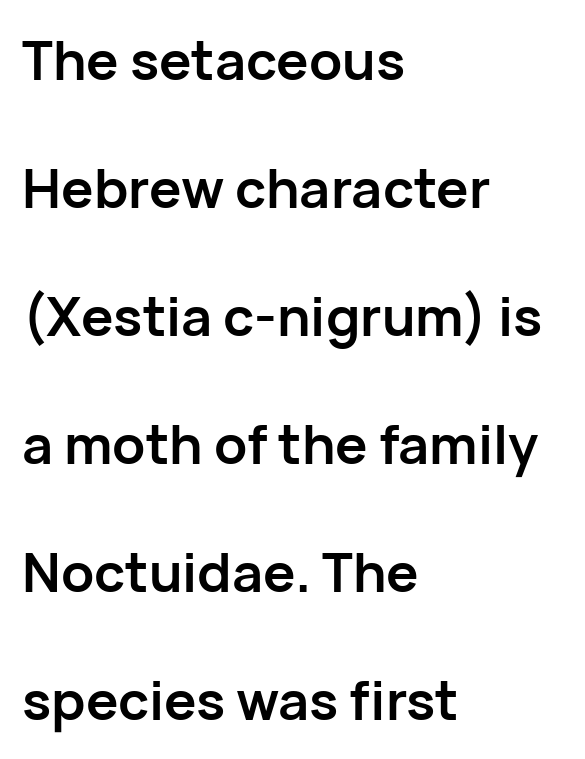
Letterform terminals end flat and unadorned throughout the passage. Each new line begins a long way beneath the previous one. Does extra space separate the letters? No, they use regular spacing. Summary of weight: heavy, a full bold. This is roman type, the default non-slanted kind.
